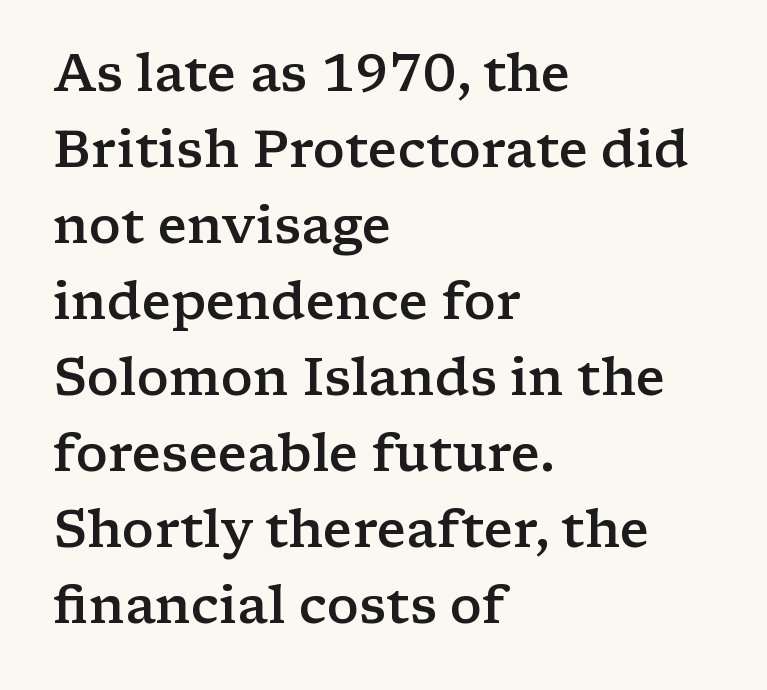
The image shows 51 px semibold, wide serif type, upright; set left-aligned, normal line spacing (1.49x), normal letter spacing, not underlined; low stroke contrast and a medium x-height.
